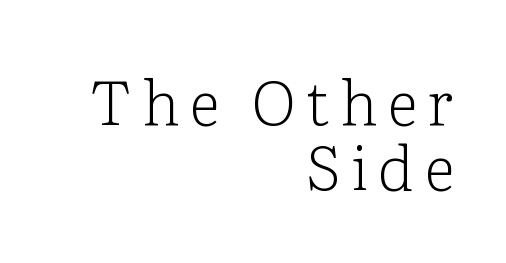
{"serif": "yes", "italic": "no", "bold": "no", "weight": "light", "width": "normal", "stroke_contrast": "low", "x_height": "medium", "monospaced": "no", "underline": "no", "align": "right", "line_spacing": "tight", "line_spacing_ratio": 1.05, "glyph_px": 62}
